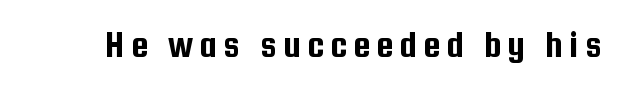
The image shows 38 px condensed sans-serif type, upright; set not underlined; low stroke contrast and a medium x-height.
